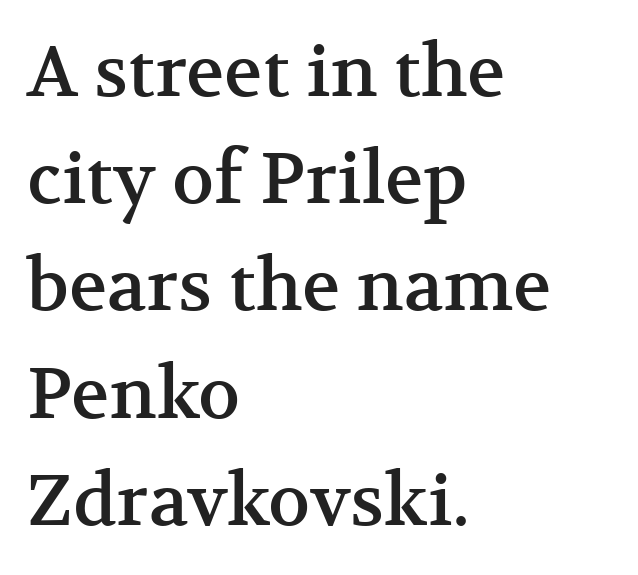
Q: Is the text italic (slanted)? A: No, it is upright.
Q: Is the typeface a serif or a sans-serif typeface? A: Serif.
Q: Is the text underlined? A: No.
Q: How is the paragraph aligned? A: Left-aligned.
Q: Is the spacing between letters normal or unusually wide? A: Normal.
Q: Is the spacing between lines tight, normal or loose? A: Normal.
Q: Width (condensed, normal, or wide)? A: Normal.
Q: Stroke contrast? A: Medium.
Q: x-height? A: Medium.
Q: Monospaced? A: No.
